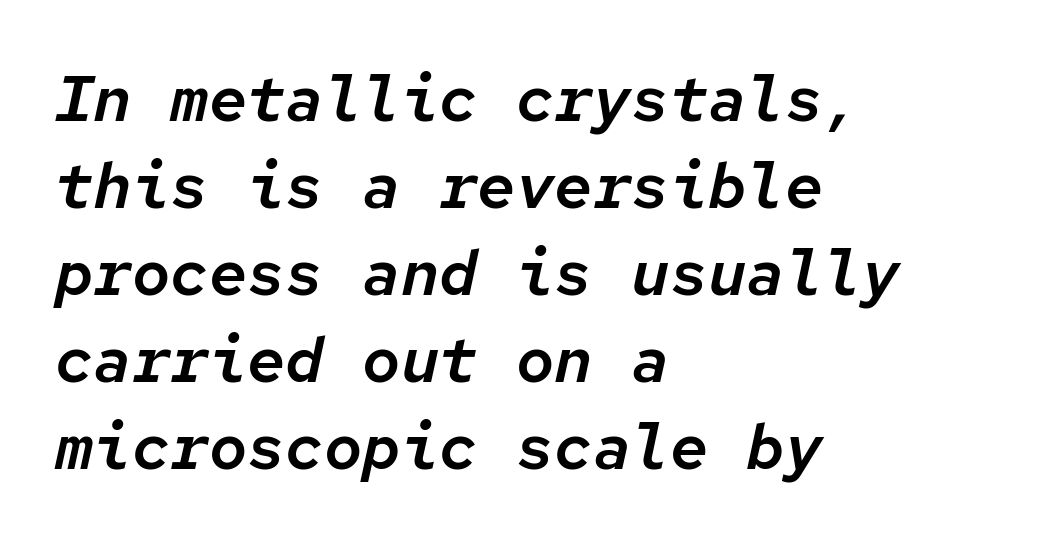
{"italic": "yes", "lean": "right", "slant_degrees": 12, "width": "normal", "stroke_contrast": "low", "x_height": "medium", "monospaced": "yes", "underline": "no", "align": "left", "line_spacing": "normal", "line_spacing_ratio": 1.36, "letter_spacing": "normal", "letter_spacing_em": 0.0, "glyph_px": 64}
